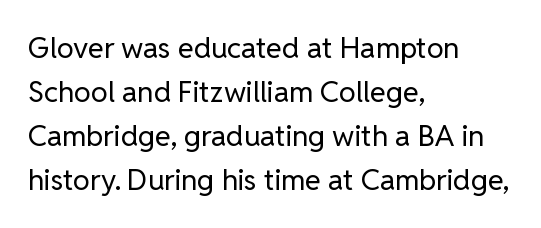
The image shows 29 px regular-weight sans-serif type, upright; set left-aligned, normal line spacing (1.52x), normal letter spacing, not underlined; low stroke contrast and a medium x-height.
